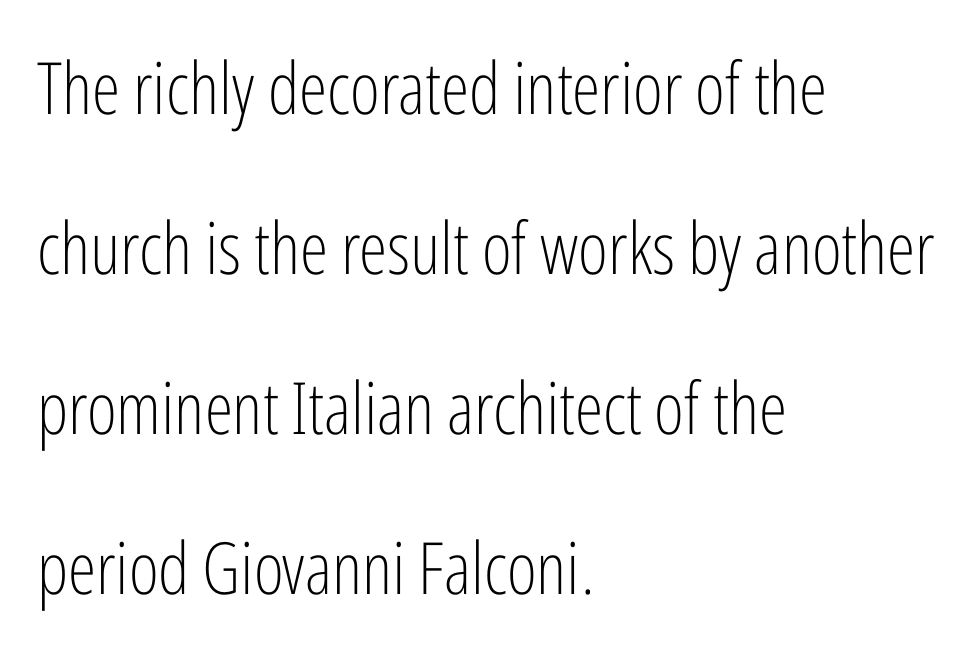
Vertical strokes here are truly vertical. Quick note: interline space is abundant. Teacher's note: observe the even left margin — that is flush-left alignment. No chunkiness to these letters — they're not bold. Clear beneath every line of the passage. Here the designer chose a conventional face with non-uniform glyph widths.
